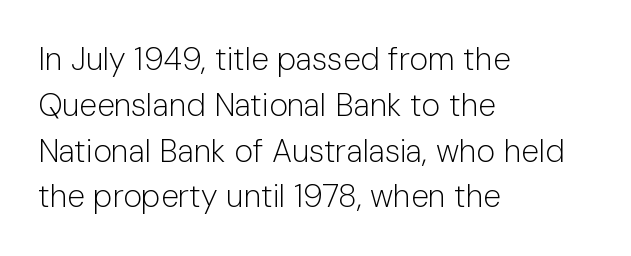
Q: Is the text bold? A: No.
Q: Is the text italic (slanted)? A: No, it is upright.
Q: Is the typeface a serif or a sans-serif typeface? A: Sans-serif.
Q: Is the text underlined? A: No.
Q: How is the paragraph aligned? A: Left-aligned.
Q: Is the spacing between letters normal or unusually wide? A: Normal.
Q: Is the spacing between lines tight, normal or loose? A: Normal.
Q: Width (condensed, normal, or wide)? A: Normal.
Q: Stroke contrast? A: Low.
Q: x-height? A: Medium.
Q: Monospaced? A: No.
